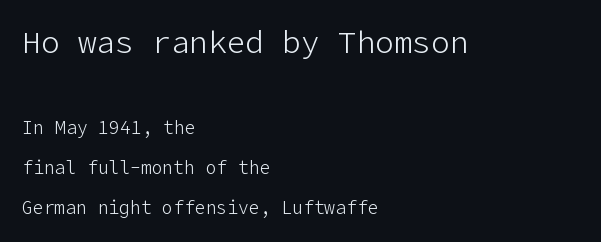
{"serif": "no", "italic": "no", "bold": "no", "weight": "light", "width": "normal", "stroke_contrast": "low", "x_height": "medium", "underline": "no", "align": "left", "line_spacing": "loose", "line_spacing_ratio": 2.23, "letter_spacing": "normal", "letter_spacing_em": 0.0, "larger_block": "first", "size_ratio": 1.72, "glyph_px": 31}
